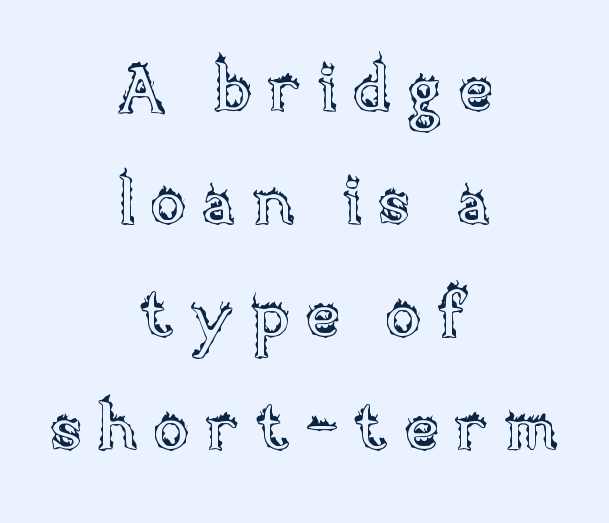
{"italic": "no", "width": "normal", "x_height": "large", "monospaced": "no", "underline": "no", "align": "center", "line_spacing_ratio": 1.74, "letter_spacing": "wide", "letter_spacing_em": 0.24, "glyph_px": 65}
